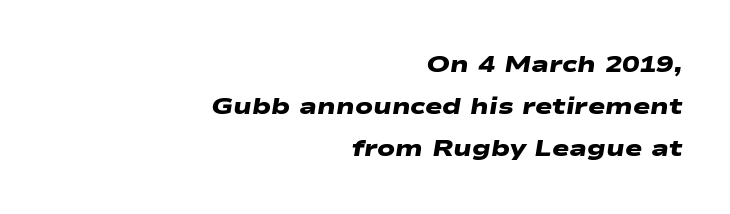
{"bold": "yes", "underline": "no", "align": "right", "line_spacing_ratio": 1.83, "letter_spacing": "normal", "letter_spacing_em": 0.0, "glyph_px": 23}
